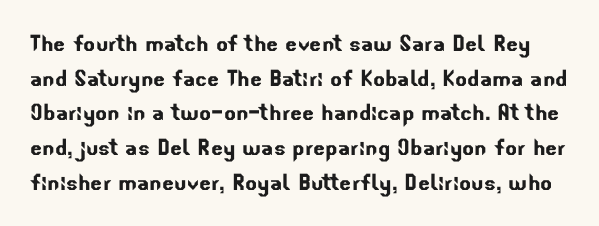
Q: Is the typeface a serif or a sans-serif typeface? A: Sans-serif.
Q: Is the text underlined? A: No.
Q: Is the spacing between letters normal or unusually wide? A: Normal.
Q: Width (condensed, normal, or wide)? A: Normal.
Q: Stroke contrast? A: Low.
Q: x-height? A: Small.
Q: Monospaced? A: No.
